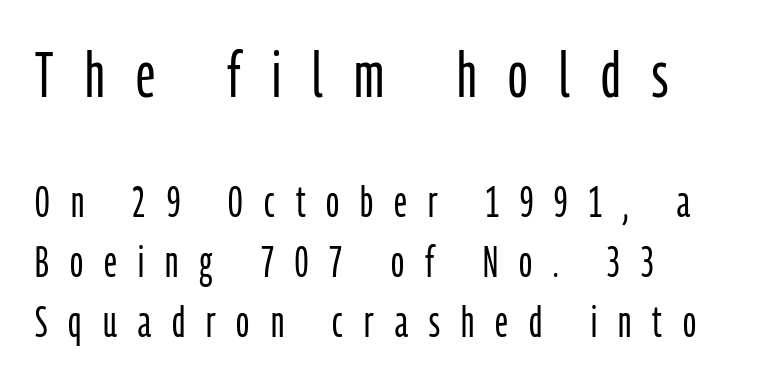
Q: Is the text bold? A: No.
Q: Is the text italic (slanted)? A: No, it is upright.
Q: Is the typeface a serif or a sans-serif typeface? A: Sans-serif.
Q: Is the text underlined? A: No.
Q: How is the paragraph aligned? A: Left-aligned.
Q: Is the spacing between letters normal or unusually wide? A: Unusually wide.
Q: Is the spacing between lines tight, normal or loose? A: Normal.
Q: Which block of text is set in a larger size, the first (top) or the second (bottom)? A: The first (top) one.
Q: Width (condensed, normal, or wide)? A: Condensed.
Q: Stroke contrast? A: Low.
Q: x-height? A: Medium.
Q: Monospaced? A: No.
